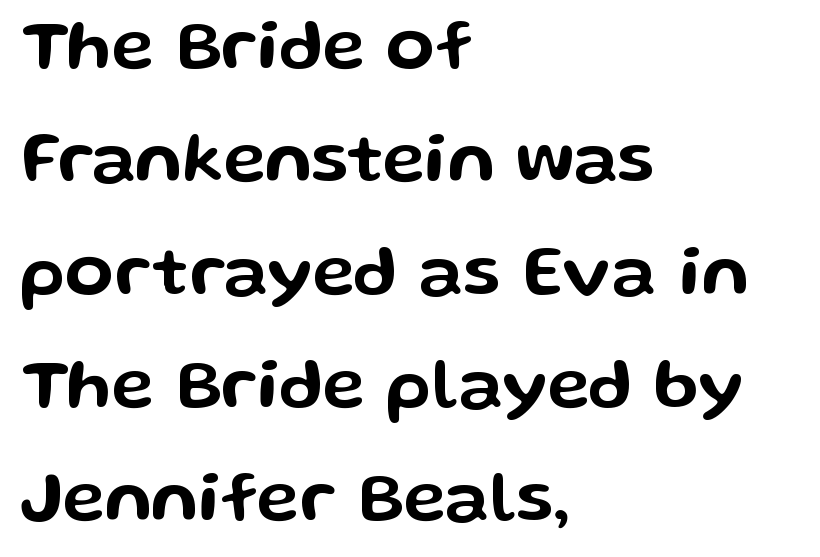
Q: Is the text italic (slanted)? A: No, it is upright.
Q: Is the typeface a serif or a sans-serif typeface? A: Sans-serif.
Q: Is the text underlined? A: No.
Q: How is the paragraph aligned? A: Left-aligned.
Q: Is the spacing between letters normal or unusually wide? A: Normal.
Q: Is the spacing between lines tight, normal or loose? A: Normal.
Q: Width (condensed, normal, or wide)? A: Wide.
Q: Stroke contrast? A: Low.
Q: x-height? A: Medium.
Q: Monospaced? A: No.
